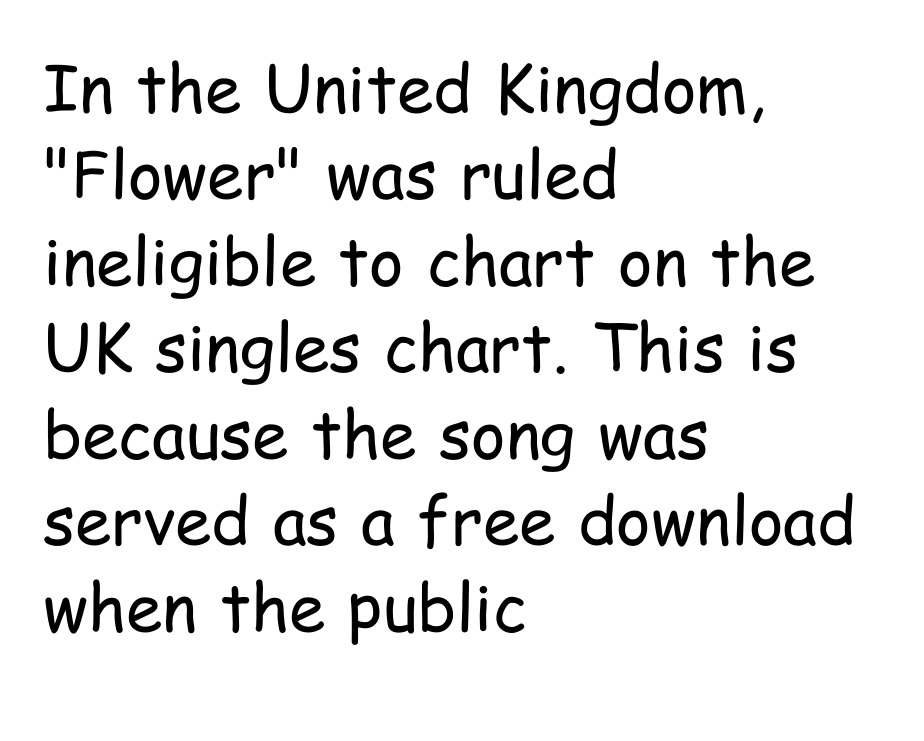
The type sits square on the baseline with zero lean. Think of a printed novel: that variable character pitch is what you see here. The horizontal fit of the characters is conventional and even. Glance below the letters and you will spot only blank space. Each line starts at the same left margin while the right side varies.
